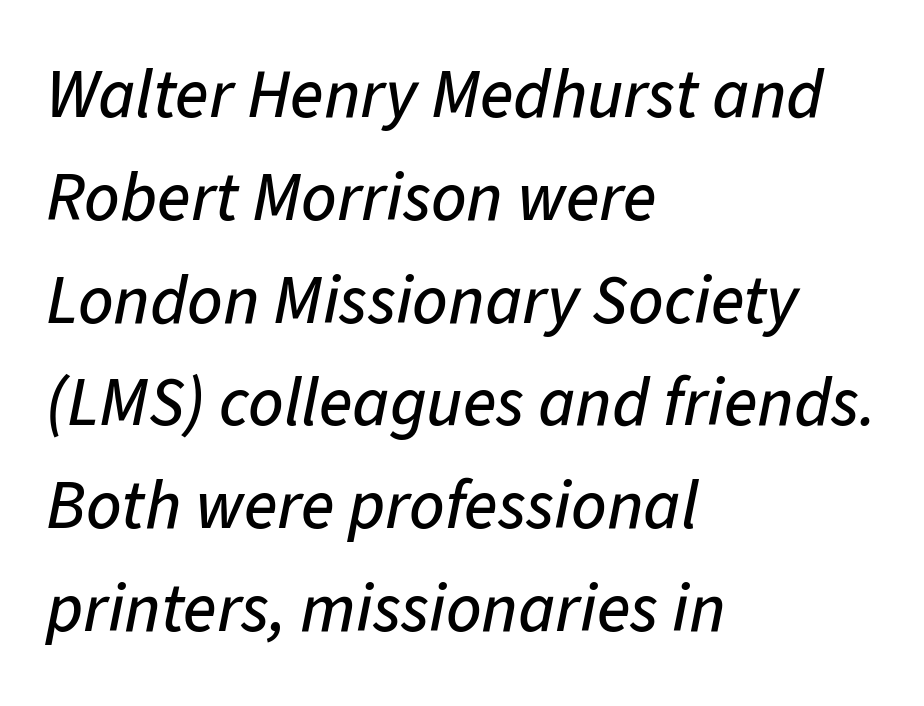
{"italic": "yes", "lean": "right", "slant_degrees": 11, "width": "normal", "stroke_contrast": "low", "x_height": "medium", "monospaced": "no", "underline": "no", "align": "left", "line_spacing": "normal", "line_spacing_ratio": 1.49, "letter_spacing": "normal", "letter_spacing_em": 0.0, "glyph_px": 69}
